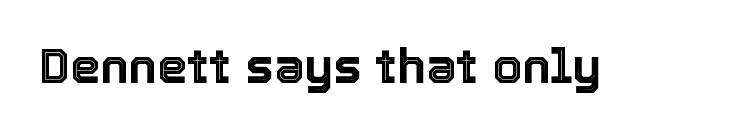
Inter-character spacing is left at the font's built-in metrics. Think of a printed novel: that variable character pitch is what you see here. Decoration check: the copy has no underline. Italic? Not at all — the glyphs are vertical.
